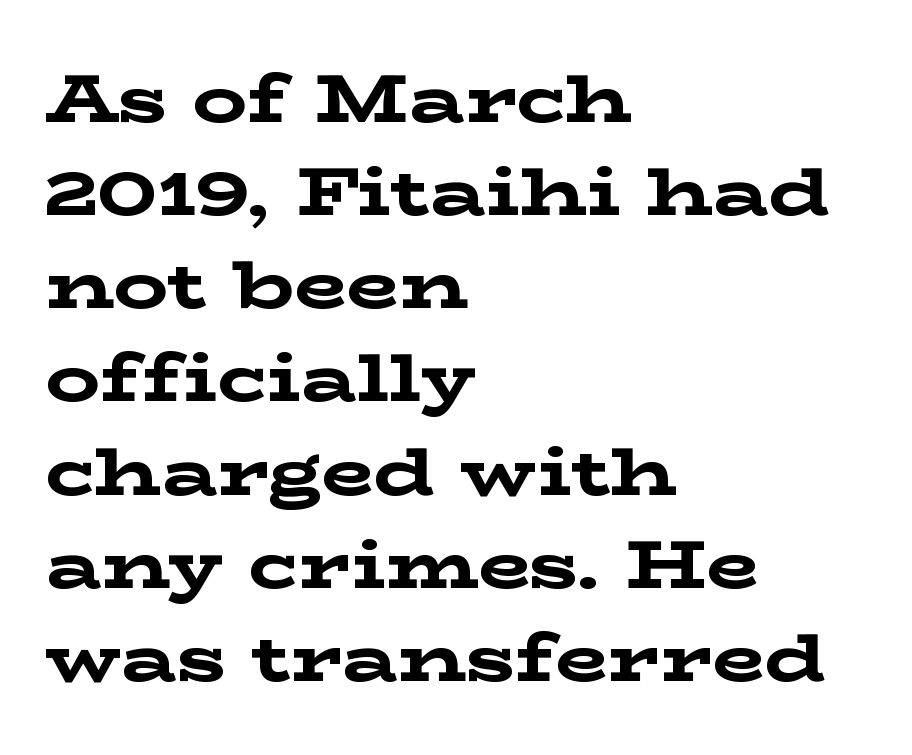
{"serif": "yes", "italic": "no", "bold": "yes", "weight": "bold", "width": "wide", "stroke_contrast": "low", "x_height": "medium", "monospaced": "no", "underline": "no", "align": "left", "line_spacing": "normal", "line_spacing_ratio": 1.37, "letter_spacing": "normal", "letter_spacing_em": 0.0, "glyph_px": 68}
